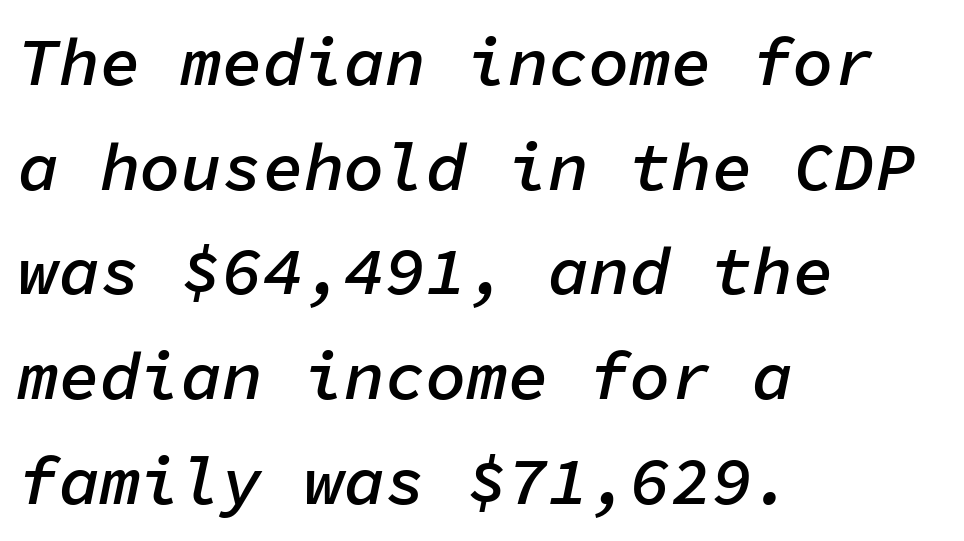
The font is running at a semibold setting, under full bold. Casual observation: everything's shoved over to the left. The rendering keeps characters at their native spacing. Does the lettering tilt? It does — this is italic. Notice how descenders clear the ascenders below comfortably — that's standard leading. The rendering uses typewriter-style spacing with identical character cells.
